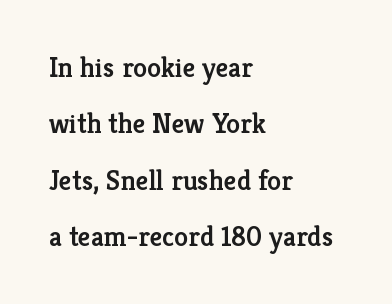
The characters display serif detailing at their extremities. Widely set lines give the paragraph a tall, airy silhouette. If you drew a ruler down the left edge, every line would touch it. Clear beneath every line of the passage.
